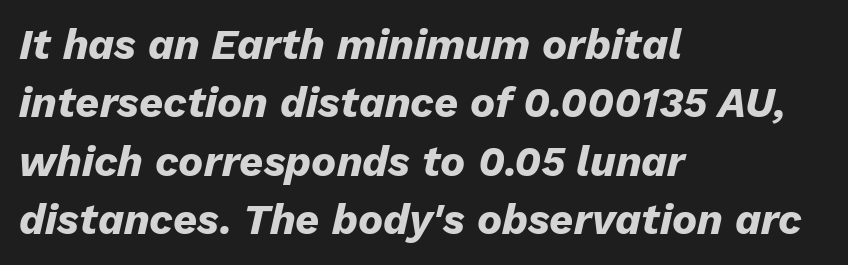
{"italic": "yes", "lean": "right", "slant_degrees": 13, "bold": "yes", "weight": "heavy", "width": "normal", "stroke_contrast": "low", "x_height": "medium", "monospaced": "no", "underline": "no", "align": "left", "line_spacing": "normal", "line_spacing_ratio": 1.39, "letter_spacing": "normal", "letter_spacing_em": 0.0, "glyph_px": 42}
